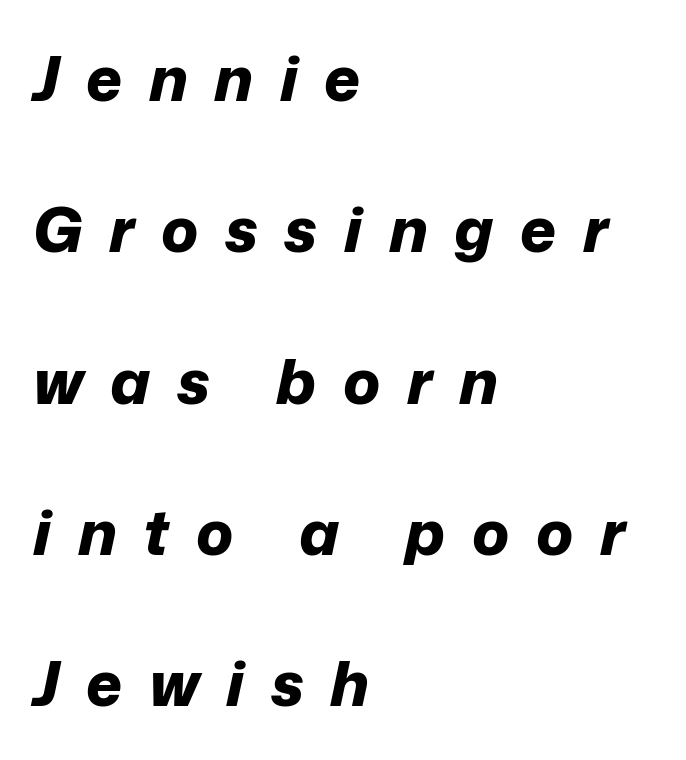
{"italic": "yes", "lean": "right", "slant_degrees": 12, "bold": "yes", "weight": "bold", "width": "normal", "stroke_contrast": "low", "x_height": "medium", "monospaced": "no", "underline": "no", "align": "left", "line_spacing": "loose", "line_spacing_ratio": 2.44, "letter_spacing": "wide", "letter_spacing_em": 0.43, "glyph_px": 62}
